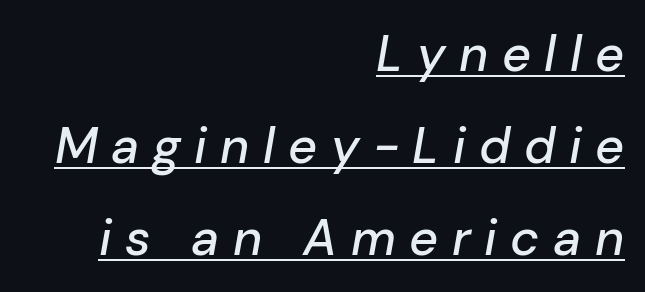
The image shows 50 px text type, italic (leaning right); set right-aligned, line spacing 1.84x, unusually wide letter spacing (+0.27 em), underlined; low stroke contrast and a medium x-height.
